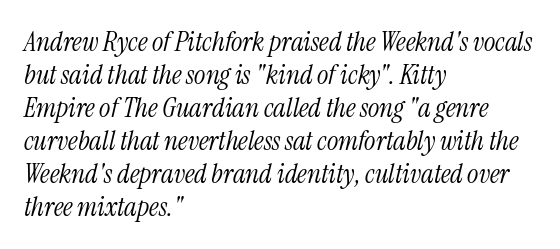
The image shows 27 px text type, italic (leaning right); set left-aligned, line spacing 1.22x, normal letter spacing, not underlined.
